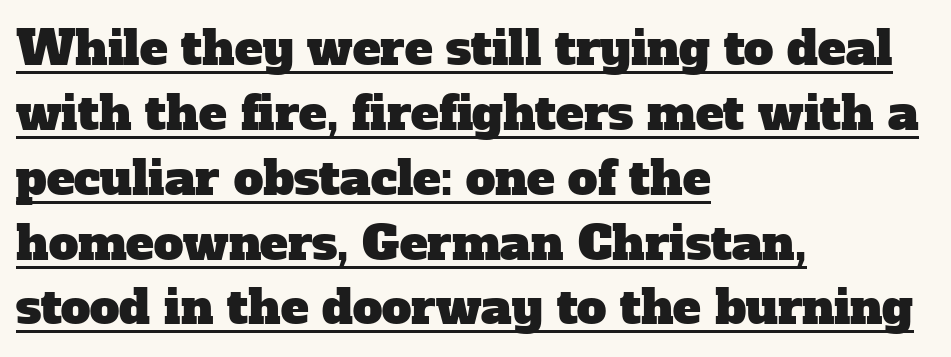
A baseline rule has been typeset under these characters. These lines stack with their left ends in a neat column. Characters follow at the spacing the type designer built in. Whoever set this chose a conventional vertical rhythm. Font category for this specimen: serif. Spacing verdict: proportional, widths tailored to each character.
